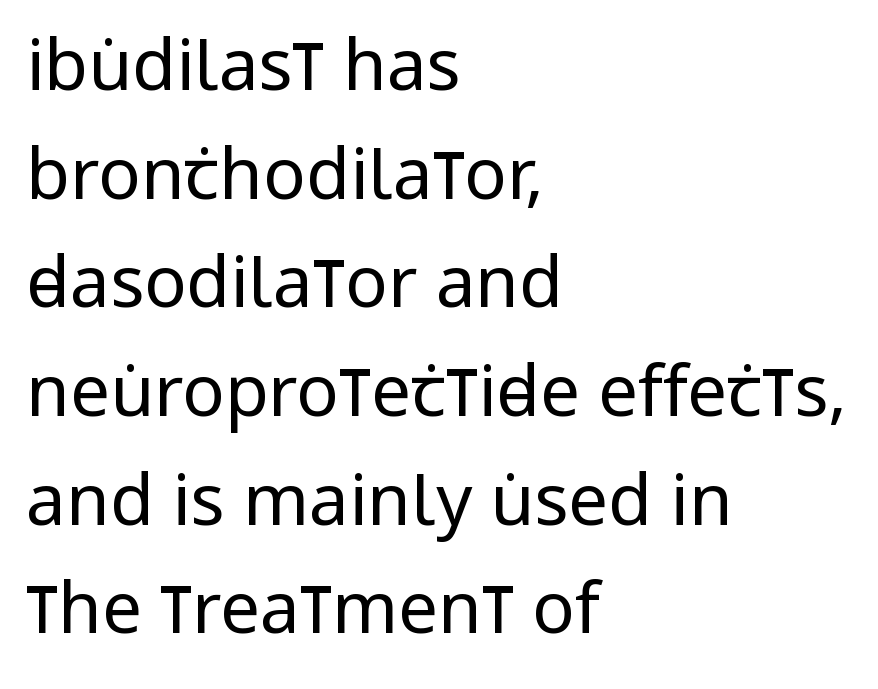
A student would call this left alignment; a typographer would say flush left, rag right. When letters stand straight like this, we call the style roman or upright. The passage shown is not bold in any degree. Varying glyph widths throughout — classic text-font behaviour. Plain, unruled lines of type.
